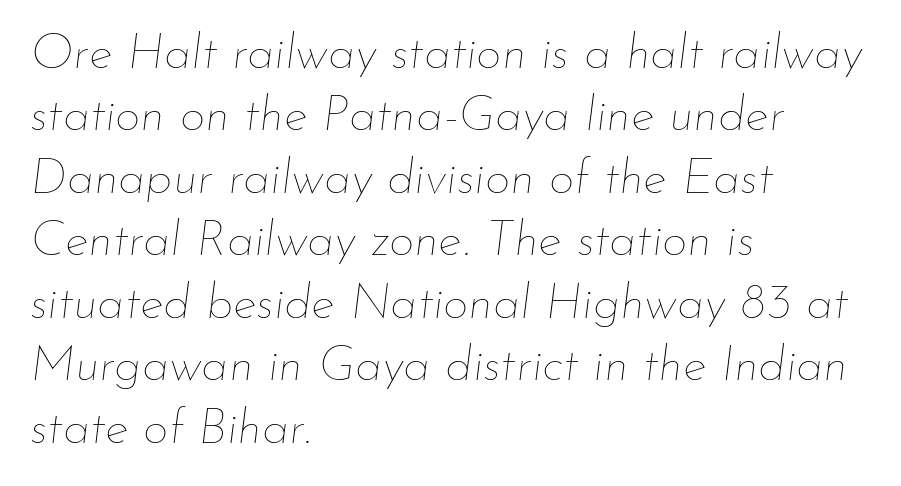
Any mark beneath the type? The region is blank. Compared with a centered layout, this one pins lines to the left instead. You could not count columns in this text — the font is proportionally spaced. This sample uses plain, unmodified letter spacing.
